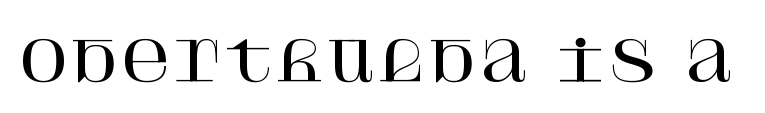
{"serif": "yes", "italic": "no", "width": "normal", "stroke_contrast": "high", "x_height": "large", "underline": "no", "letter_spacing": "normal", "letter_spacing_em": 0.0, "glyph_px": 55}
